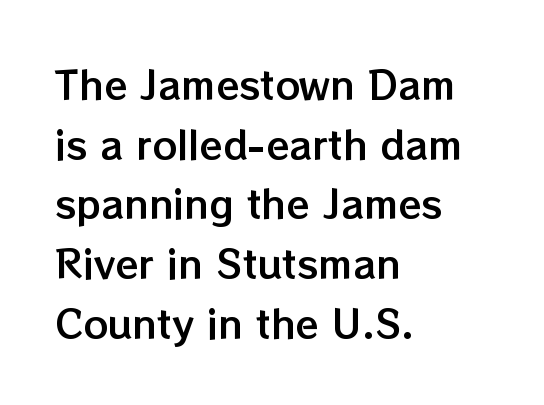
The letterforms sit shoulder to shoulder at normal distance. Designer's note — italics off, roman on. Underline: absent. The letters advance in unequal steps, a hallmark of proportional type. The compositor pushed each line to the left boundary.
